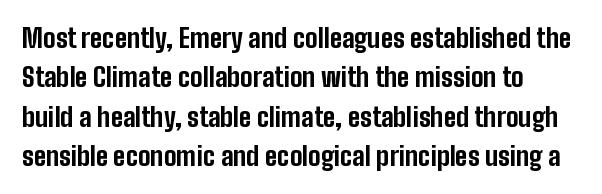
Typeset ragged right — the left edge is the straight one. The passage shown is not underscored anywhere. The lettering stays uniformly vertical, giving the passage a roman look. Short note: letters normally spaced.
